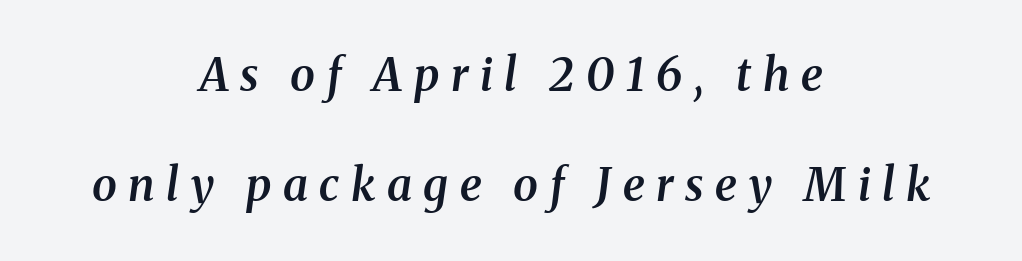
The image shows 45 px semibold serif type, italic (leaning right); set centered, loose line spacing (2.45x), unusually wide letter spacing (+0.26 em), not underlined; medium stroke contrast and a medium x-height.
